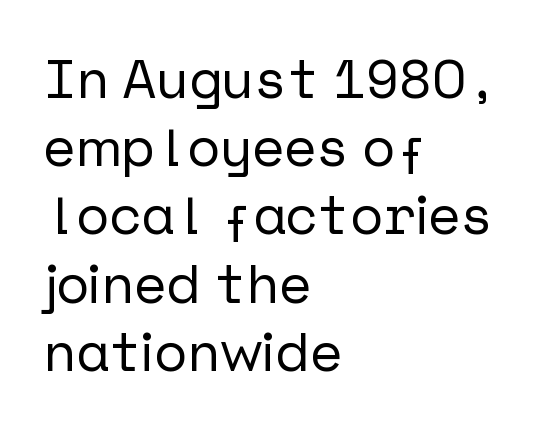
{"serif": "no", "italic": "no", "width": "normal", "stroke_contrast": "low", "x_height": "medium", "underline": "no", "align": "left", "line_spacing_ratio": 1.24, "letter_spacing": "normal", "letter_spacing_em": 0.0, "glyph_px": 55}
